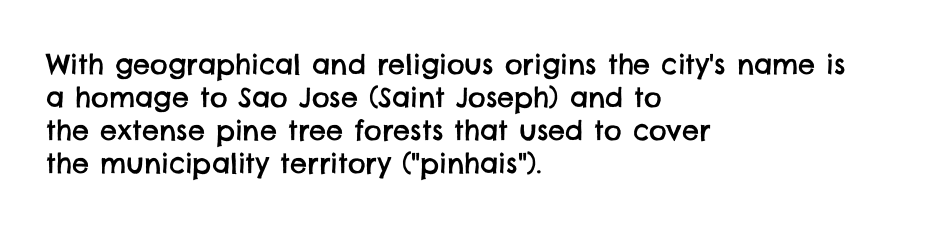
Q: Is the text underlined? A: No.
Q: How is the paragraph aligned? A: Left-aligned.
Q: Is the spacing between letters normal or unusually wide? A: Normal.
